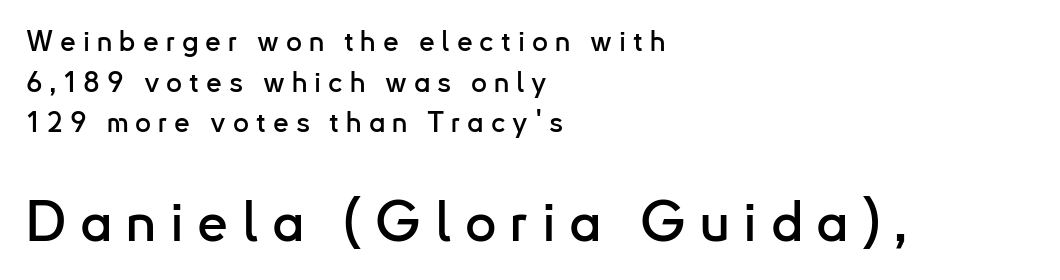
This layout puts the modest block above and the oversized block below. A normal amount of white space separates one row of letters from the next. Quick note: underline off. The face used here is proportionally spaced, like ordinary book or web type. Posture: upright roman.
